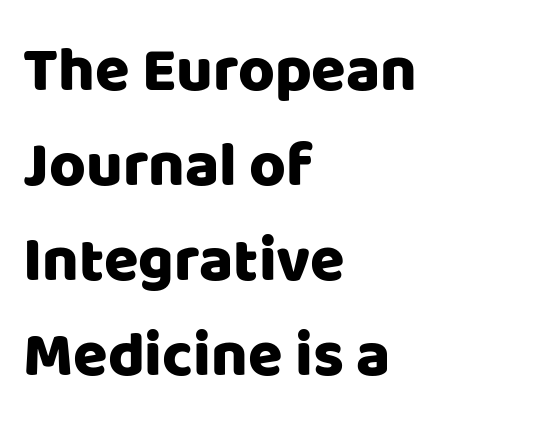
Q: Is the text italic (slanted)? A: No, it is upright.
Q: Is the typeface a serif or a sans-serif typeface? A: Sans-serif.
Q: Is the text underlined? A: No.
Q: How is the paragraph aligned? A: Left-aligned.
Q: Is the spacing between letters normal or unusually wide? A: Normal.
Q: Is the spacing between lines tight, normal or loose? A: Normal.
Q: Width (condensed, normal, or wide)? A: Normal.
Q: Stroke contrast? A: Low.
Q: x-height? A: Large.
Q: Monospaced? A: No.
